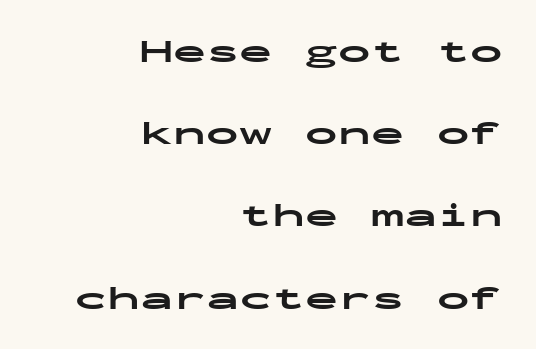
These words are printed bold, with thick strokes throughout. Rule under the text: the space is simply empty. This sample has the even, mechanical cadence of fixed-width lettering. The tracking reads as untouched default to a designer's eye. Posture: upright roman.
